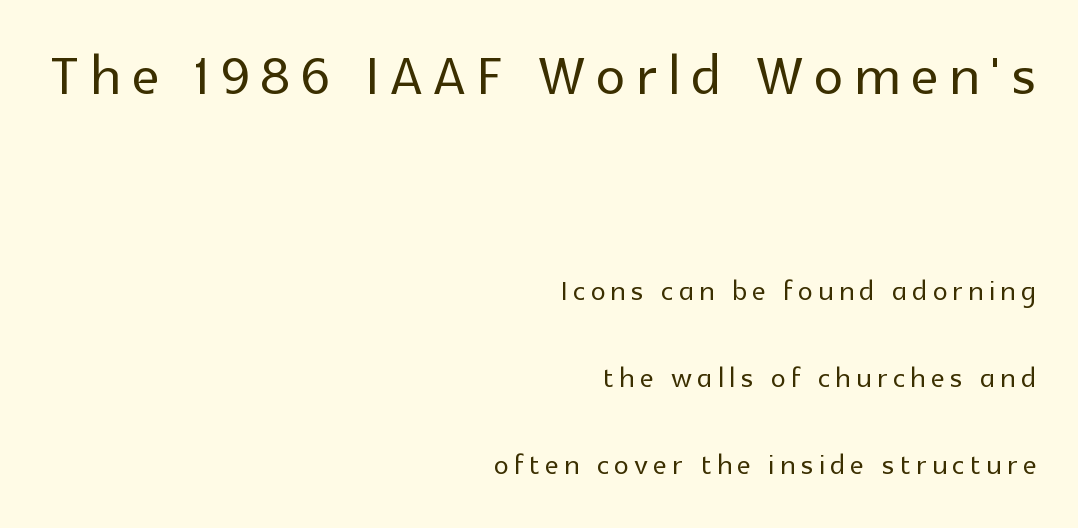
A typesetter would mark this as roman, not italic. Character size in the leading block exceeds that of the trailing block. Varying glyph widths throughout — classic text-font behaviour. A typesetter would label this face a sans. Words float on clear page, feet unadorned.
